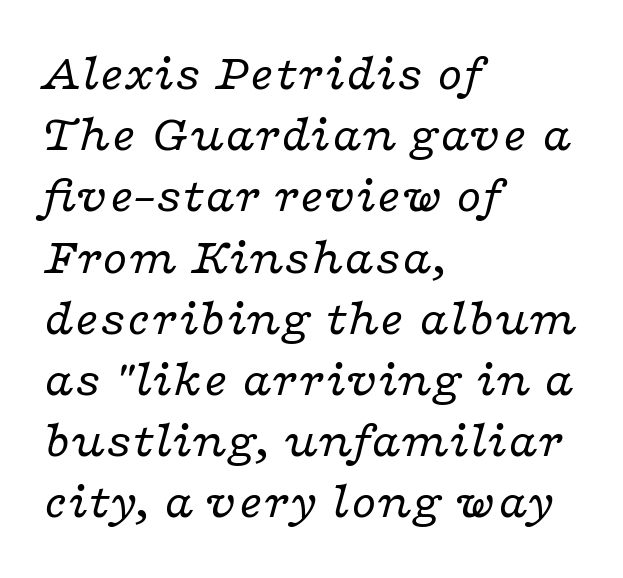
Q: Is the text bold? A: No.
Q: Is the text italic (slanted)? A: Yes, it leans right by about 16 degrees.
Q: Is the typeface a serif or a sans-serif typeface? A: Serif.
Q: Is the text underlined? A: No.
Q: How is the paragraph aligned? A: Left-aligned.
Q: Is the spacing between letters normal or unusually wide? A: Normal.
Q: Width (condensed, normal, or wide)? A: Wide.
Q: Stroke contrast? A: Low.
Q: x-height? A: Medium.
Q: Monospaced? A: No.
